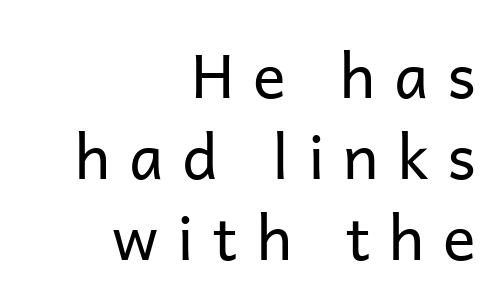
Q: Is the text bold? A: No.
Q: Is the text italic (slanted)? A: No, it is upright.
Q: Is the typeface a serif or a sans-serif typeface? A: Sans-serif.
Q: Is the text underlined? A: No.
Q: How is the paragraph aligned? A: Right-aligned.
Q: Is the spacing between letters normal or unusually wide? A: Unusually wide.
Q: Is the spacing between lines tight, normal or loose? A: Normal.
Q: Width (condensed, normal, or wide)? A: Normal.
Q: Stroke contrast? A: Low.
Q: x-height? A: Medium.
Q: Monospaced? A: No.
